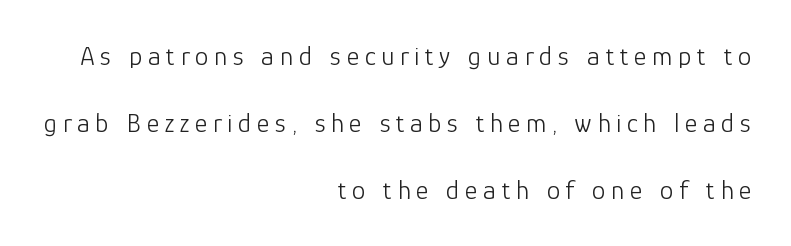
{"italic": "no", "bold": "no", "underline": "no", "align": "right", "line_spacing": "loose", "line_spacing_ratio": 2.49, "letter_spacing": "wide", "letter_spacing_em": 0.21, "glyph_px": 27}
